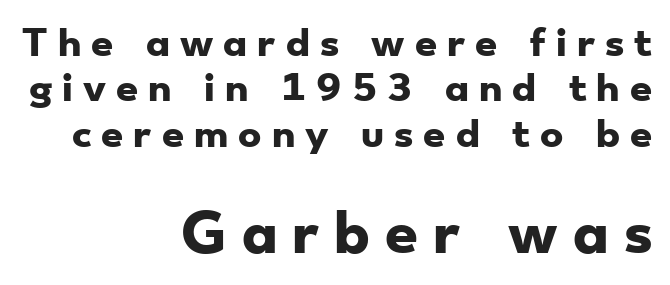
The image shows 52 px heavy, wide sans-serif type; set right-aligned, normal line spacing (1.3x), unusually wide letter spacing (+0.29 em), not underlined; the second (bottom) block is 1.49x larger; low stroke contrast and a small x-height.
